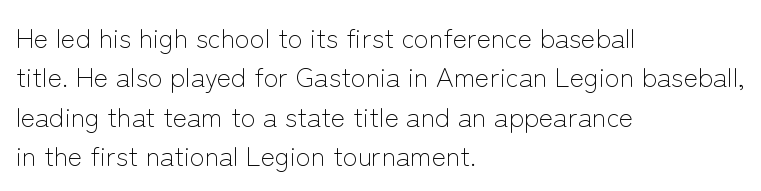
Quick note: not italic, upright. Is the stroke heavy? The answer is a plain regular-or-lighter. The setting favours the left margin, as ordinary paragraphs usually do. Has an underline been added? It has not. Tracking here is standard; glyphs follow each other at the usual distance. Line spacing here is normal.
